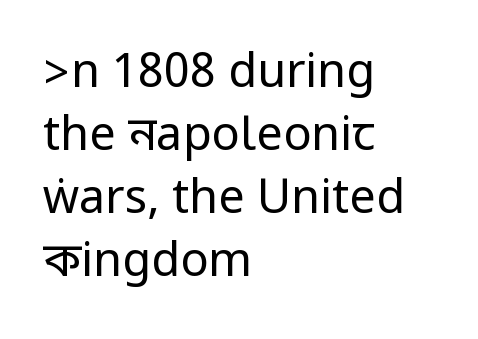
Q: Is the text bold? A: No.
Q: Is the text italic (slanted)? A: No, it is upright.
Q: Is the typeface a serif or a sans-serif typeface? A: Sans-serif.
Q: Is the text underlined? A: No.
Q: How is the paragraph aligned? A: Left-aligned.
Q: Is the spacing between letters normal or unusually wide? A: Normal.
Q: Is the spacing between lines tight, normal or loose? A: Normal.
Q: Width (condensed, normal, or wide)? A: Condensed.
Q: Stroke contrast? A: Low.
